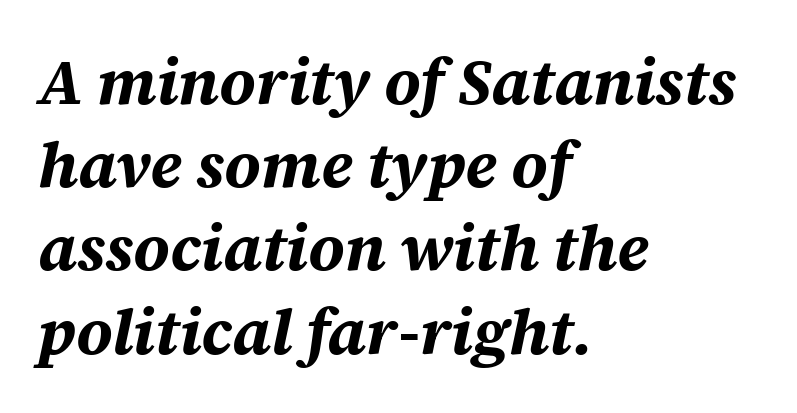
Q: Is the text bold? A: Yes.
Q: Is the text italic (slanted)? A: Yes, it leans right by about 12 degrees.
Q: Is the text underlined? A: No.
Q: How is the paragraph aligned? A: Left-aligned.
Q: Is the spacing between letters normal or unusually wide? A: Normal.
Q: Is the spacing between lines tight, normal or loose? A: Normal.
Q: Width (condensed, normal, or wide)? A: Normal.
Q: Stroke contrast? A: Medium.
Q: x-height? A: Large.
Q: Monospaced? A: No.
